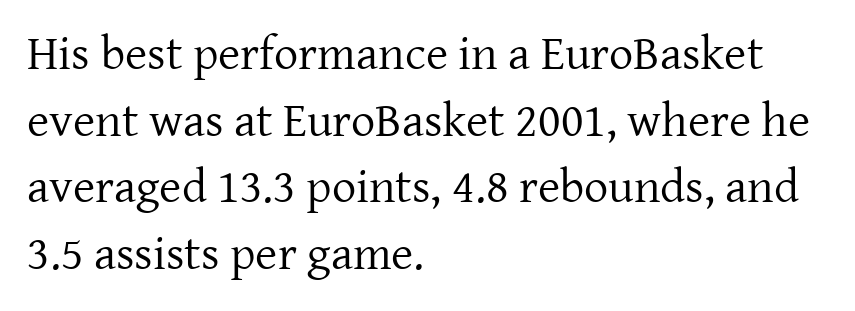
Q: Is the text bold? A: No.
Q: Is the text italic (slanted)? A: No, it is upright.
Q: Is the typeface a serif or a sans-serif typeface? A: Serif.
Q: Is the text underlined? A: No.
Q: How is the paragraph aligned? A: Left-aligned.
Q: Is the spacing between letters normal or unusually wide? A: Normal.
Q: Is the spacing between lines tight, normal or loose? A: Normal.
Q: Width (condensed, normal, or wide)? A: Normal.
Q: Stroke contrast? A: Low.
Q: x-height? A: Medium.
Q: Monospaced? A: No.
